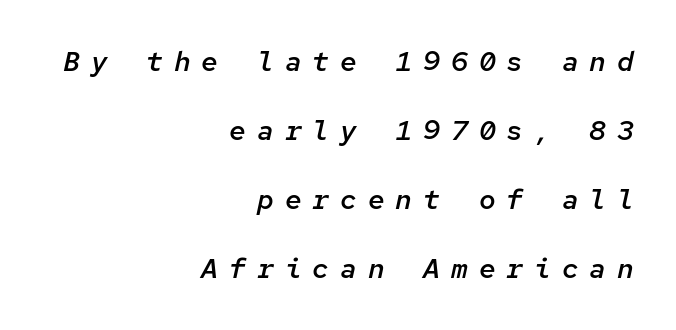
The glyphs have the mass of a demibold cut, below bold. All the whitespace from short lines collects on the left. The whole block is typeset with a tilt. Looks like terminal output: every glyph gets an equal slot.
